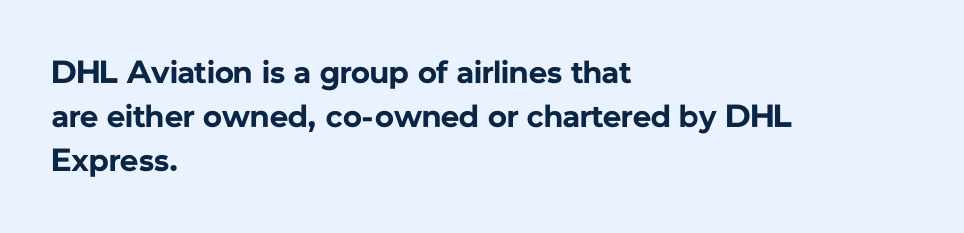
{"serif": "no", "italic": "no", "bold": "yes", "weight": "bold", "width": "normal", "stroke_contrast": "low", "x_height": "medium", "monospaced": "no", "underline": "no", "align": "left", "line_spacing": "normal", "line_spacing_ratio": 1.38, "letter_spacing": "normal", "letter_spacing_em": 0.0, "glyph_px": 32}
